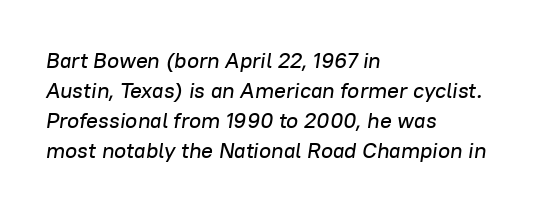
An italicized treatment has been applied to the whole sample. The foot of each line stays bare and open. Short and long lines alike share a common starting point at left. Regarding leading, the lines here are spaced in the standard way. Characters follow at the spacing the type designer built in.
